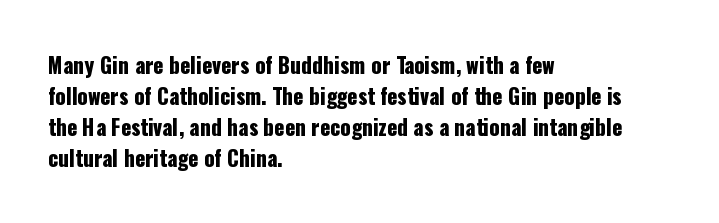
Q: Is the text italic (slanted)? A: No, it is upright.
Q: Is the text underlined? A: No.
Q: How is the paragraph aligned? A: Left-aligned.
Q: Is the spacing between letters normal or unusually wide? A: Normal.
Q: Is the spacing between lines tight, normal or loose? A: Normal.
